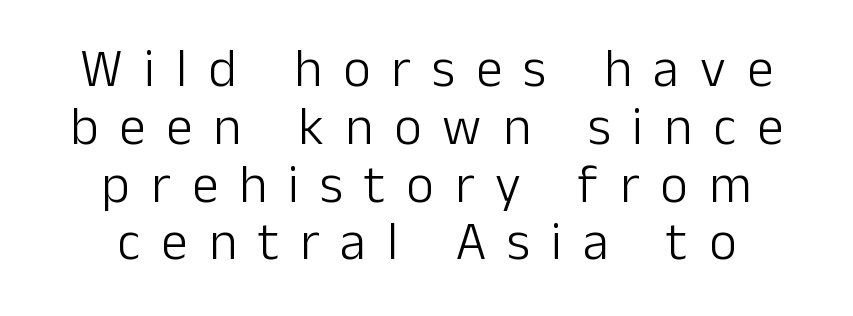
The image shows 53 px light sans-serif type, upright; set centered, tight line spacing (1.09x), unusually wide letter spacing (+0.4 em), not underlined; low stroke contrast and a medium x-height.
